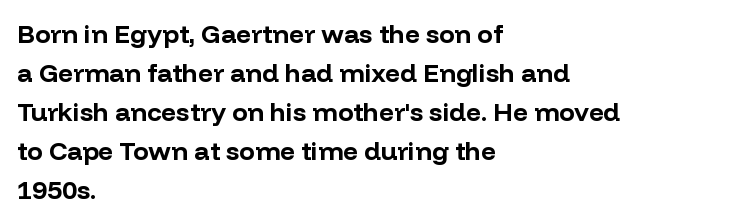
Q: Is the text bold? A: Yes.
Q: Is the text italic (slanted)? A: No, it is upright.
Q: Is the text underlined? A: No.
Q: How is the paragraph aligned? A: Left-aligned.
Q: Is the spacing between letters normal or unusually wide? A: Normal.
Q: Is the spacing between lines tight, normal or loose? A: Normal.
